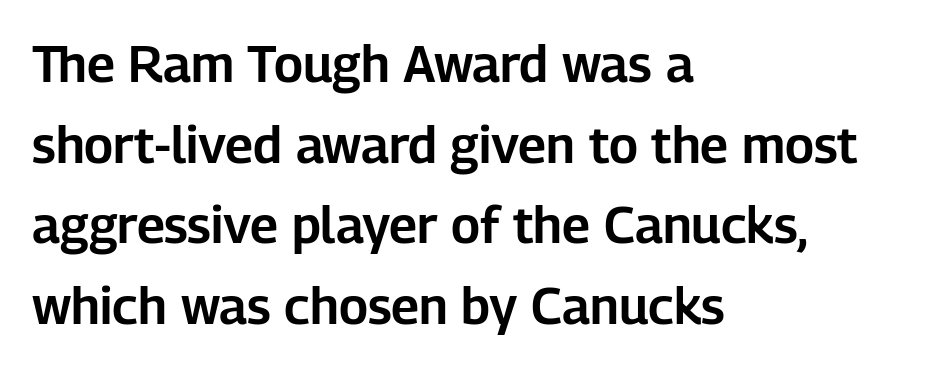
The image shows 51 px sans-serif type, upright; set left-aligned, normal line spacing (1.58x), normal letter spacing, not underlined; low stroke contrast and a medium x-height.
